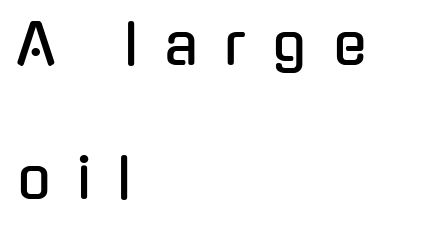
The rendering anchors every line to the left-hand side. Grotesque or geometric, the face here clearly has no serifs. A typesetter would mark this as roman, not italic. Is this a fixed-width face? No — the glyphs have proportional, varying widths. Reading down the column, the eye jumps a long way to each next line. Tracking value appears strongly positive — letters spread wide.
